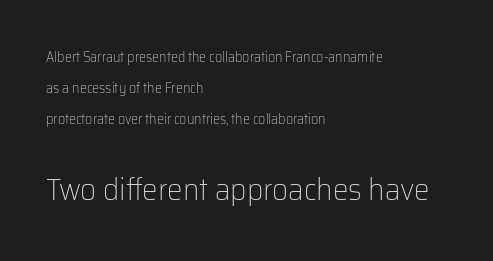
{"serif": "no", "italic": "no", "bold": "no", "weight": "light", "width": "normal", "stroke_contrast": "low", "x_height": "medium", "monospaced": "no", "underline": "no", "align": "left", "line_spacing": "loose", "line_spacing_ratio": 2.23, "letter_spacing": "normal", "letter_spacing_em": 0.0, "larger_block": "second", "size_ratio": 2.21, "glyph_px": 31}
